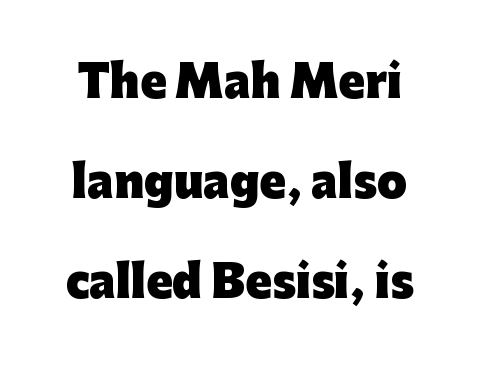
The image shows 43 px heavy sans-serif type, upright; set loose line spacing (2.32x), normal letter spacing, not underlined; low stroke contrast and a medium x-height.
